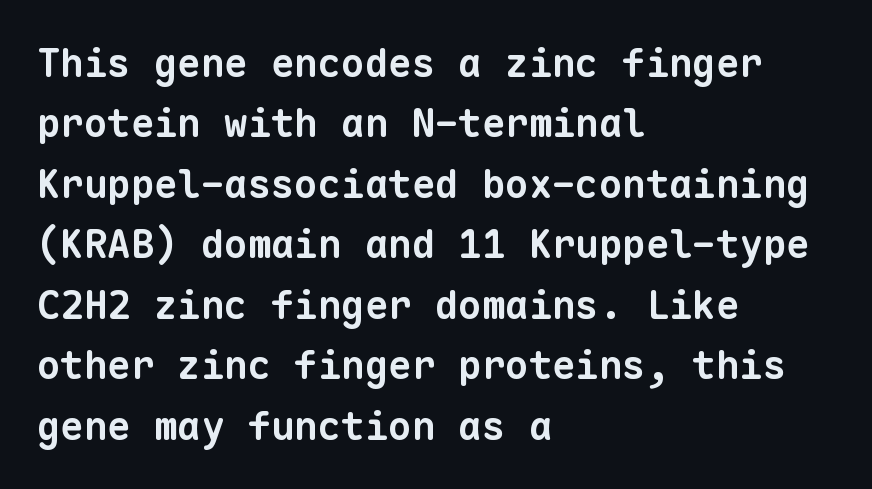
Weight check: bold — yes, fully. Each letter's strokes conclude bluntly, with no projecting serifs. Looks like terminal output: every glyph gets an equal slot. A bare baseline throughout the passage. The paragraph has a hard left edge and a soft right edge.
